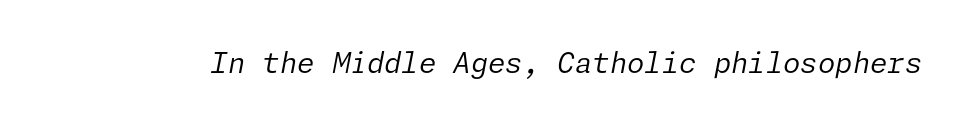
Each word holds together tightly as a unit, with standard inter-letter gaps. A clean baseline with only descenders dipping below it. Compared with a typical body face, this is equally light or lighter still. The text carries the slant typical of an italic or oblique font.
